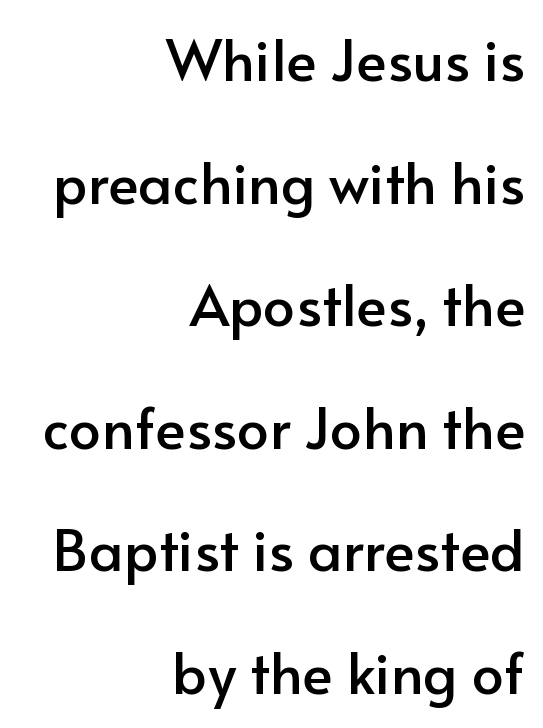
The image shows 57 px sans-serif type, upright; set right-aligned, loose line spacing (2.15x), normal letter spacing, not underlined; low stroke contrast and a small x-height.
